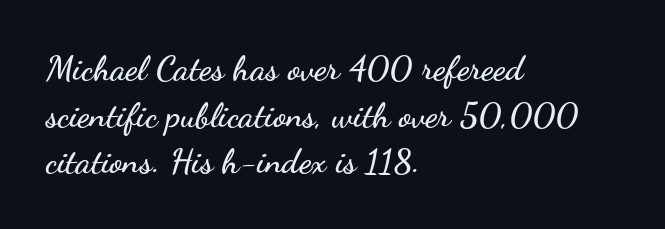
{"serif": "no", "width": "wide", "stroke_contrast": "low", "x_height": "small", "monospaced": "no", "underline": "no", "align": "left", "line_spacing": "normal", "line_spacing_ratio": 1.33, "letter_spacing": "normal", "letter_spacing_em": 0.0, "glyph_px": 35}
